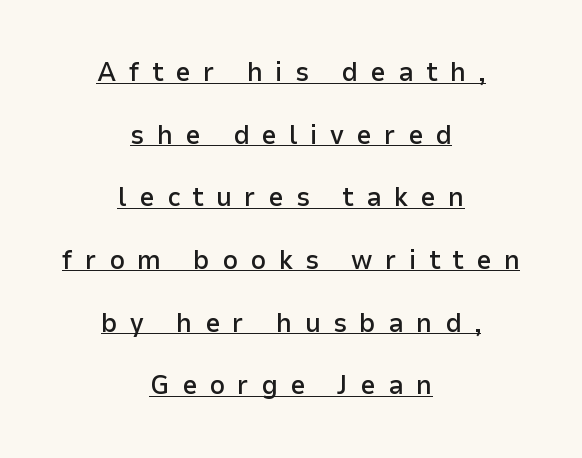
Q: Is the text bold? A: Semi-bold.
Q: Is the text italic (slanted)? A: No, it is upright.
Q: Is the text underlined? A: Yes.
Q: How is the paragraph aligned? A: Centered.
Q: Is the spacing between letters normal or unusually wide? A: Unusually wide.
Q: Is the spacing between lines tight, normal or loose? A: Loose.
